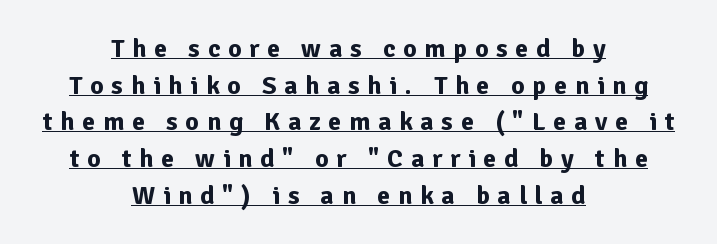
Q: Is the text bold? A: Yes.
Q: Is the text italic (slanted)? A: No, it is upright.
Q: Is the text underlined? A: Yes.
Q: How is the paragraph aligned? A: Centered.
Q: Is the spacing between letters normal or unusually wide? A: Unusually wide.
Q: Is the spacing between lines tight, normal or loose? A: Normal.
